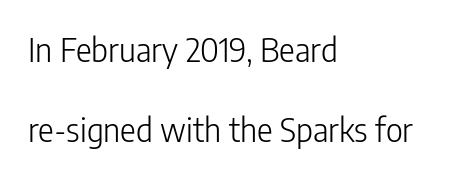
The image shows 33 px light, condensed sans-serif type, upright; set left-aligned, loose line spacing (2.42x), normal letter spacing, not underlined; low stroke contrast and a medium x-height.
